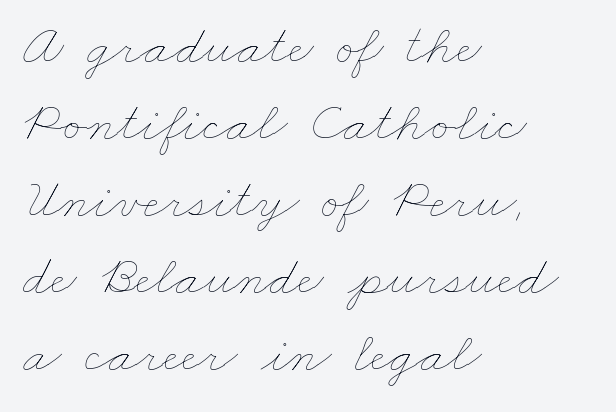
{"bold": "no", "weight": "thin", "width": "wide", "stroke_contrast": "low", "x_height": "small", "monospaced": "no", "underline": "no", "align": "left", "line_spacing": "normal", "line_spacing_ratio": 1.35, "letter_spacing": "normal", "letter_spacing_em": 0.0, "glyph_px": 57}
